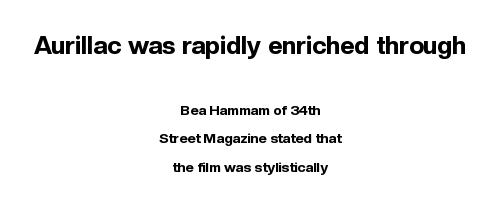
{"italic": "no", "bold": "yes", "underline": "no", "align": "center", "line_spacing": "loose", "line_spacing_ratio": 2.03, "letter_spacing": "normal", "letter_spacing_em": 0.0, "larger_block": "first", "size_ratio": 1.79, "glyph_px": 25}
